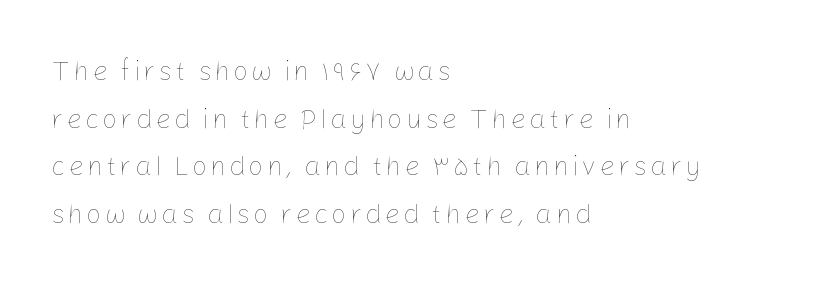
The image shows 27 px text type, upright; set left-aligned, line spacing 1.76x, not underlined.
